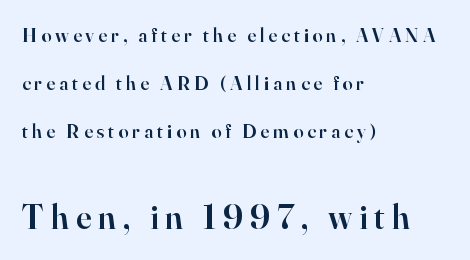
{"serif": "yes", "italic": "no", "bold": "semi", "weight": "semibold", "width": "normal", "stroke_contrast": "high", "x_height": "small", "monospaced": "no", "underline": "no", "align": "left", "line_spacing": "loose", "line_spacing_ratio": 2.4, "letter_spacing": "wide", "letter_spacing_em": 0.2, "larger_block": "second", "size_ratio": 1.75, "glyph_px": 35}
